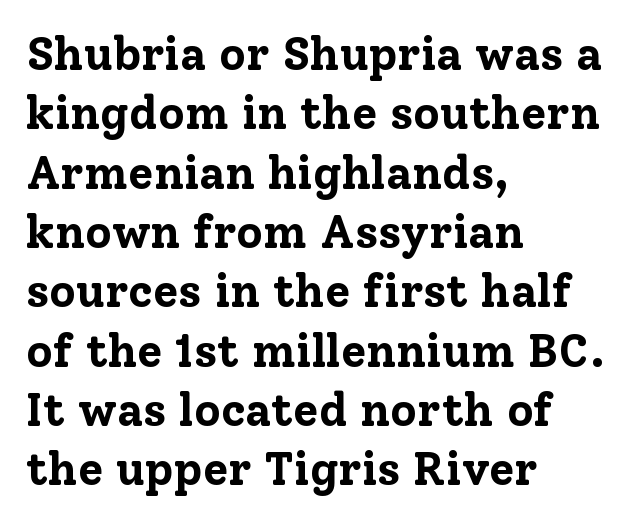
Plain, unruled lines of type. Classification — serif. You could call the tracking neutral — neither tight nor loose. Looks like regular typesetting: each glyph gets only the width it needs.
